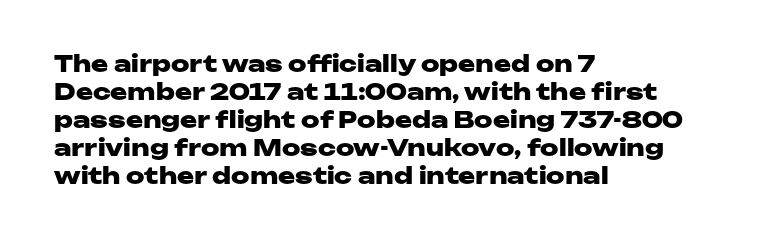
The image shows 23 px bold type, upright; set left-aligned, line spacing 1.22x, normal letter spacing, not underlined.
